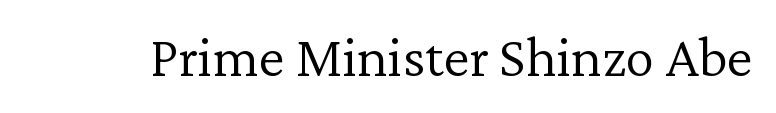
{"serif": "yes", "italic": "no", "bold": "no", "weight": "light", "width": "normal", "stroke_contrast": "low", "x_height": "medium", "monospaced": "no", "underline": "no", "letter_spacing": "normal", "letter_spacing_em": 0.0, "glyph_px": 58}
